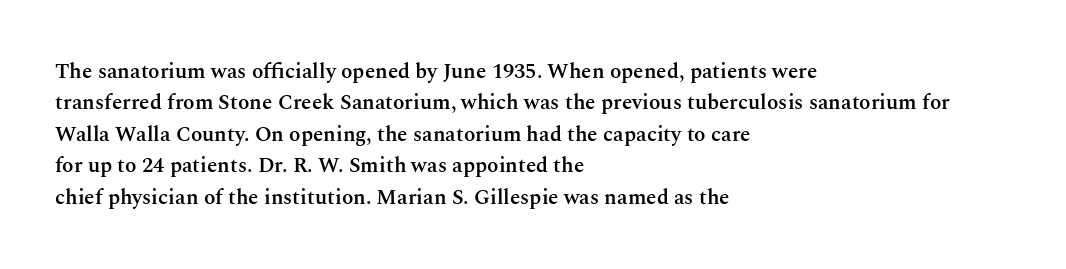
The glyphs have the mass of a demibold cut, below bold. The compositor pushed each line to the left boundary. The passage shown is not underscored anywhere. Caption: standard tracking, unaltered. Reading down the column, the eye jumps a familiar distance to each next line. The axis of the letterforms is exactly vertical.
